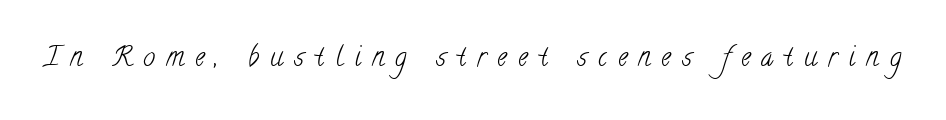
{"bold": "no", "underline": "no", "letter_spacing": "wide", "letter_spacing_em": 0.41, "glyph_px": 27}
